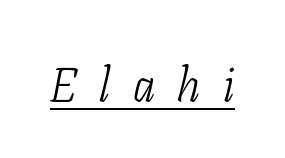
The image shows 48 px light, condensed serif type, italic (leaning right); set unusually wide letter spacing (+0.47 em), underlined; low stroke contrast and a medium x-height.
